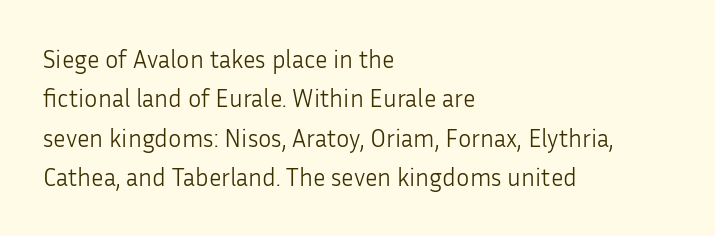
{"italic": "no", "bold": "no", "underline": "no", "align": "left", "line_spacing": "normal", "line_spacing_ratio": 1.58, "letter_spacing": "normal", "letter_spacing_em": 0.0, "glyph_px": 25}
